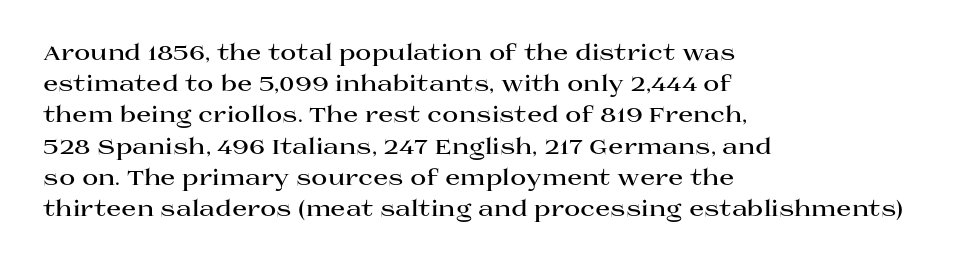
The image shows 22 px bold type, upright; set left-aligned, normal line spacing (1.42x), normal letter spacing, not underlined.
